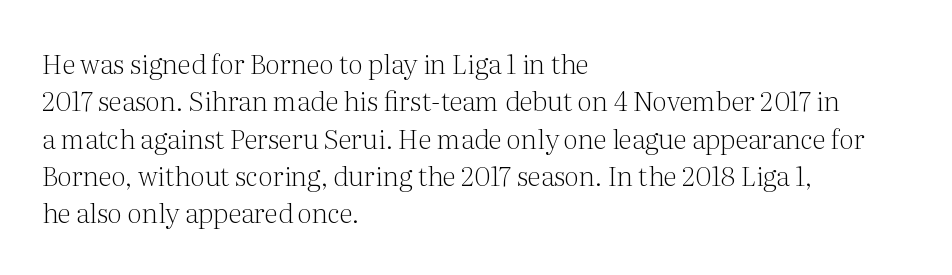
Q: Is the text bold? A: No.
Q: Is the text italic (slanted)? A: No, it is upright.
Q: Is the text underlined? A: No.
Q: How is the paragraph aligned? A: Left-aligned.
Q: Is the spacing between letters normal or unusually wide? A: Normal.
Q: Is the spacing between lines tight, normal or loose? A: Normal.
